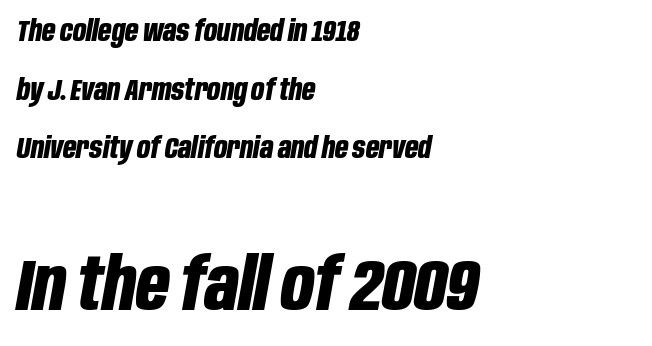
These lines were composed using italics. Visually the block forms a straight wall on the left and a jagged coastline on the right. Observe the ordinary spacing: letters are neighbours, not strangers. Compared with an ordinary text face, these strokes are far heavier — a full bold. The rendering enlarges the type as you move from the upper chunk to the lower. Descender tails drop into unmarked territory.
